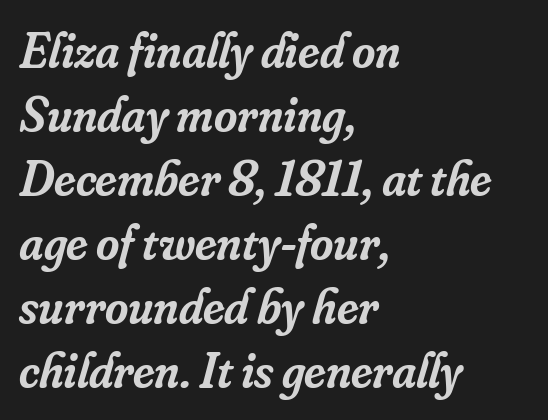
The zone under the glyphs is completely vacant. What stands out about the letter spacing? Nothing — it is the standard amount. Casual observation: everything's shoved over to the left. This rendering employs a face with finishing strokes, i.e., a serif.
